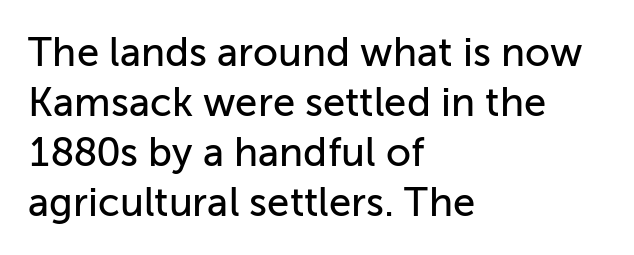
Nope, not italic — everything's standing straight. Where is the straight margin? On the left. Varying glyph widths throughout — classic text-font behaviour. A sans-serif font was chosen for this passage. Baseline-to-baseline distance is the conventional proportion of letter height.
